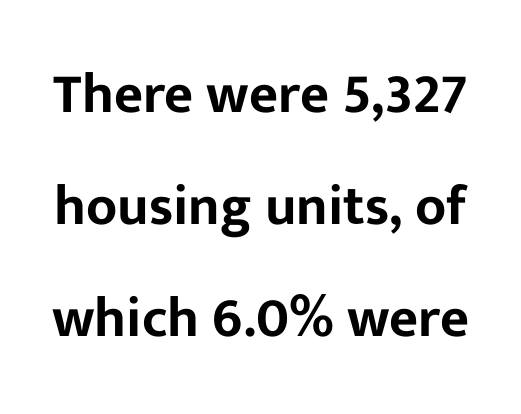
{"serif": "no", "italic": "no", "width": "normal", "stroke_contrast": "low", "x_height": "medium", "monospaced": "no", "underline": "no", "line_spacing": "loose", "line_spacing_ratio": 2.0, "letter_spacing": "normal", "letter_spacing_em": 0.0, "glyph_px": 56}
